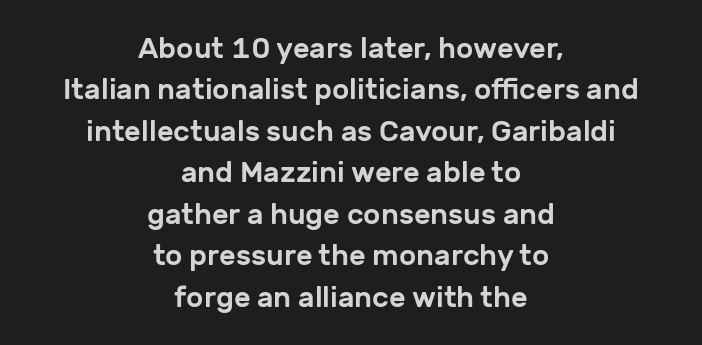
The image shows 29 px sans-serif type, upright; set centered, normal line spacing (1.43x), normal letter spacing, not underlined; low stroke contrast and a medium x-height.
